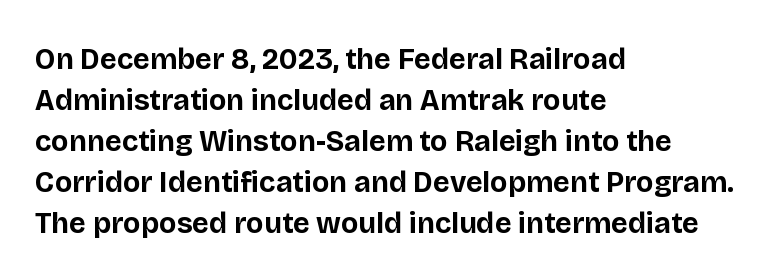
Notice how descenders clear the ascenders below comfortably — that's standard leading. The axis of the letterforms is exactly vertical. Strong, thick strokes mark this as bold type. Does the copy run flush right? No — it runs flush left.
